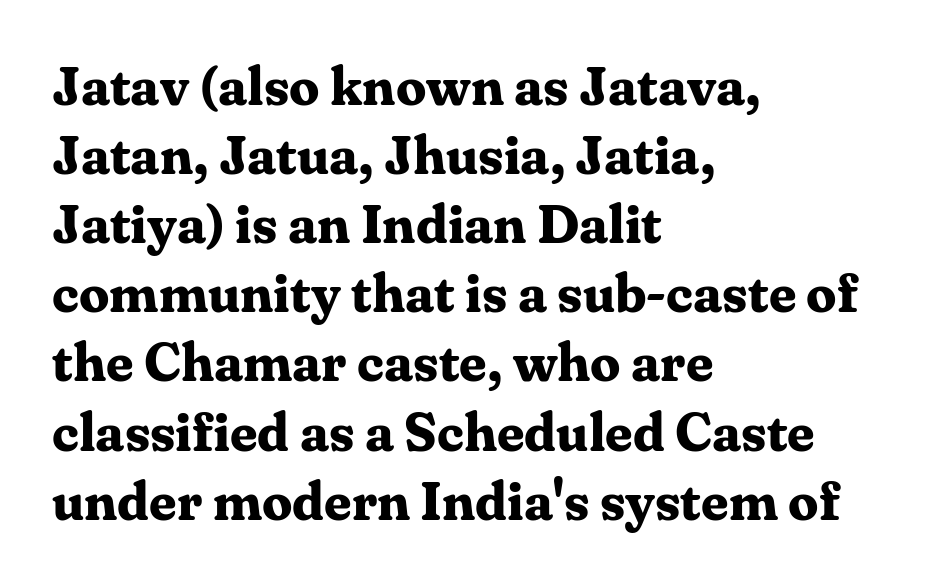
The image shows 54 px bold serif type, upright; set left-aligned, normal line spacing (1.28x), normal letter spacing, not underlined; medium stroke contrast and a medium x-height.
